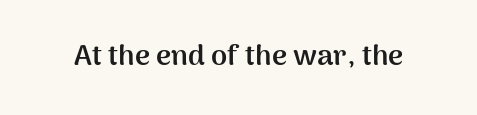
Q: Is the text bold? A: Yes.
Q: Is the text italic (slanted)? A: No, it is upright.
Q: Is the typeface a serif or a sans-serif typeface? A: Sans-serif.
Q: Is the text underlined? A: No.
Q: Is the spacing between letters normal or unusually wide? A: Normal.
Q: Width (condensed, normal, or wide)? A: Normal.
Q: Stroke contrast? A: Medium.
Q: x-height? A: Medium.
Q: Monospaced? A: No.
